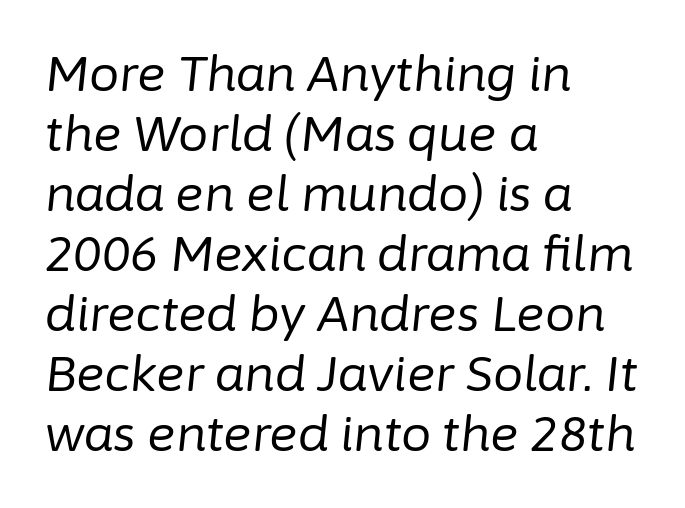
{"italic": "yes", "lean": "right", "slant_degrees": 6, "bold": "no", "weight": "regular", "width": "normal", "stroke_contrast": "low", "x_height": "medium", "monospaced": "no", "underline": "no", "align": "left", "line_spacing": "normal", "line_spacing_ratio": 1.25, "letter_spacing": "normal", "letter_spacing_em": 0.0, "glyph_px": 48}
